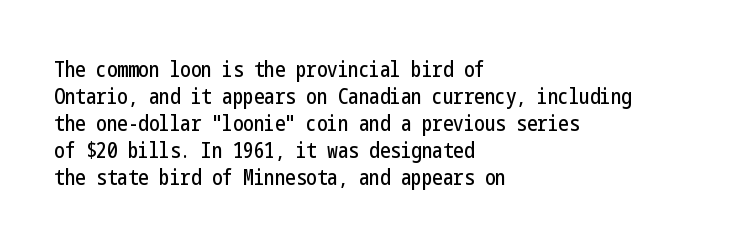
{"italic": "no", "underline": "no", "align": "left", "line_spacing": "normal", "line_spacing_ratio": 1.28, "letter_spacing": "normal", "letter_spacing_em": 0.0, "glyph_px": 21}
